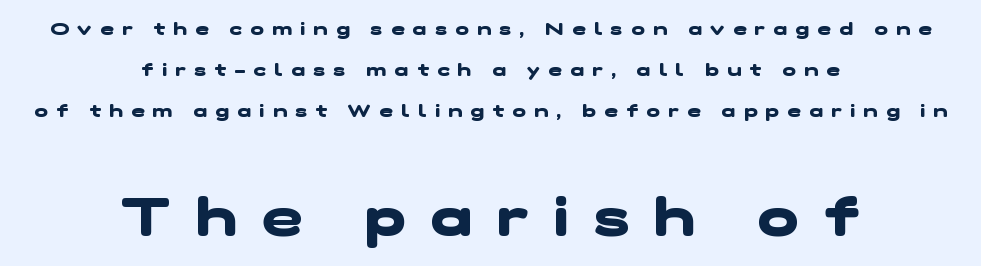
Visually the block forms a symmetrical silhouette, jagged on both flanks. Vertical spacing — loose. Compared with an ordinary text face, these strokes are far heavier — a full bold. Loose tracking; the words dissolve into strings of separated letters. Character widths vary here, with narrow letters taking less room than wide ones. The passage shown is typeset with a sans-serif family.
